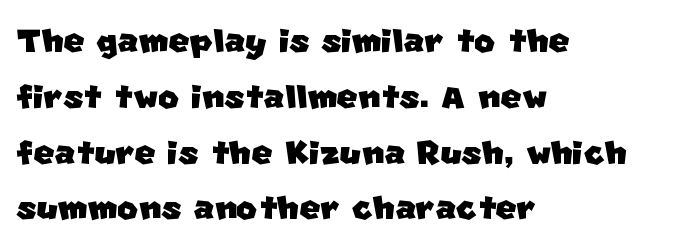
{"serif": "no", "width": "normal", "stroke_contrast": "low", "x_height": "large", "monospaced": "no", "underline": "no", "align": "left", "line_spacing_ratio": 1.24, "letter_spacing": "normal", "letter_spacing_em": 0.0, "glyph_px": 45}
